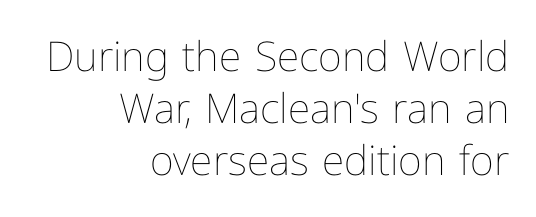
{"italic": "no", "bold": "no", "weight": "thin", "width": "normal", "stroke_contrast": "low", "x_height": "medium", "monospaced": "no", "underline": "no", "align": "right", "line_spacing": "normal", "line_spacing_ratio": 1.27, "letter_spacing": "normal", "letter_spacing_em": 0.0, "glyph_px": 41}
